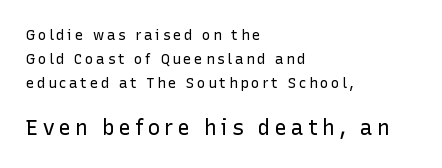
{"italic": "no", "bold": "no", "underline": "no", "align": "left", "line_spacing_ratio": 1.72, "larger_block": "second", "size_ratio": 1.5, "glyph_px": 21}
